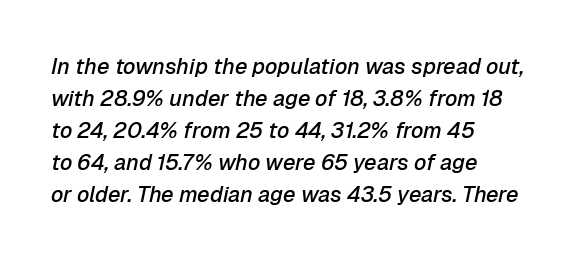
Q: Is the text bold? A: Semi-bold.
Q: Is the text italic (slanted)? A: Yes, it leans right by about 12 degrees.
Q: Is the text underlined? A: No.
Q: How is the paragraph aligned? A: Left-aligned.
Q: Is the spacing between letters normal or unusually wide? A: Normal.
Q: Is the spacing between lines tight, normal or loose? A: Normal.
